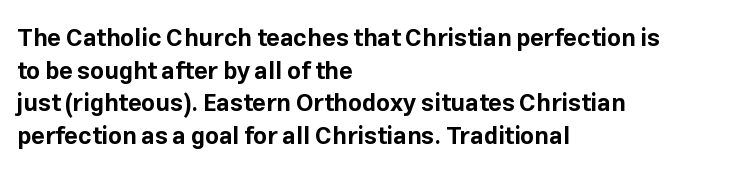
The rendering uses a moderate line-height, typical for paragraphs. The typography opts for an upright posture over an oblique one. Each word holds together tightly as a unit, with standard inter-letter gaps. Left-aligned paragraph, ragged on the right. The sample has been set heavy, in full bold. The string is rendered with underlining switched off.
